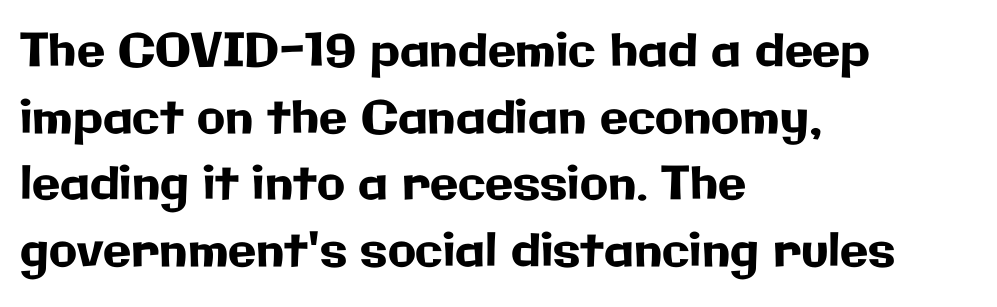
{"serif": "no", "italic": "no", "width": "normal", "stroke_contrast": "low", "x_height": "medium", "monospaced": "no", "underline": "no", "align": "left", "line_spacing": "normal", "line_spacing_ratio": 1.45, "letter_spacing": "normal", "letter_spacing_em": 0.0, "glyph_px": 46}
